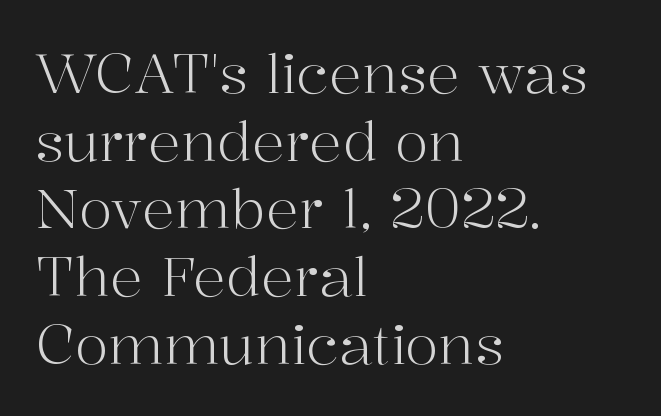
The image shows 55 px light serif type, upright; set left-aligned, line spacing 1.23x, normal letter spacing, not underlined; high stroke contrast and a medium x-height.
